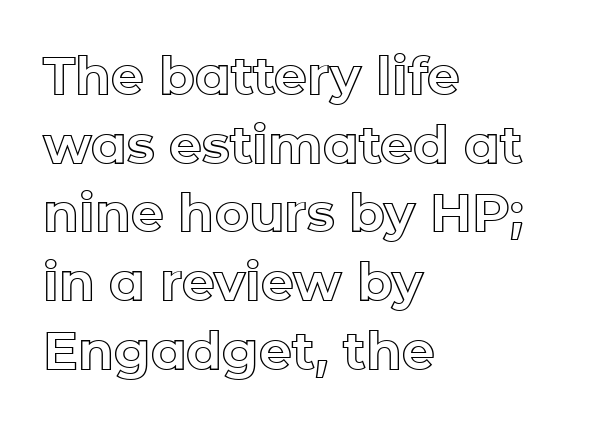
{"italic": "no", "width": "normal", "x_height": "medium", "monospaced": "no", "underline": "no", "align": "left", "line_spacing": "normal", "line_spacing_ratio": 1.32, "letter_spacing": "normal", "letter_spacing_em": 0.0, "glyph_px": 52}
